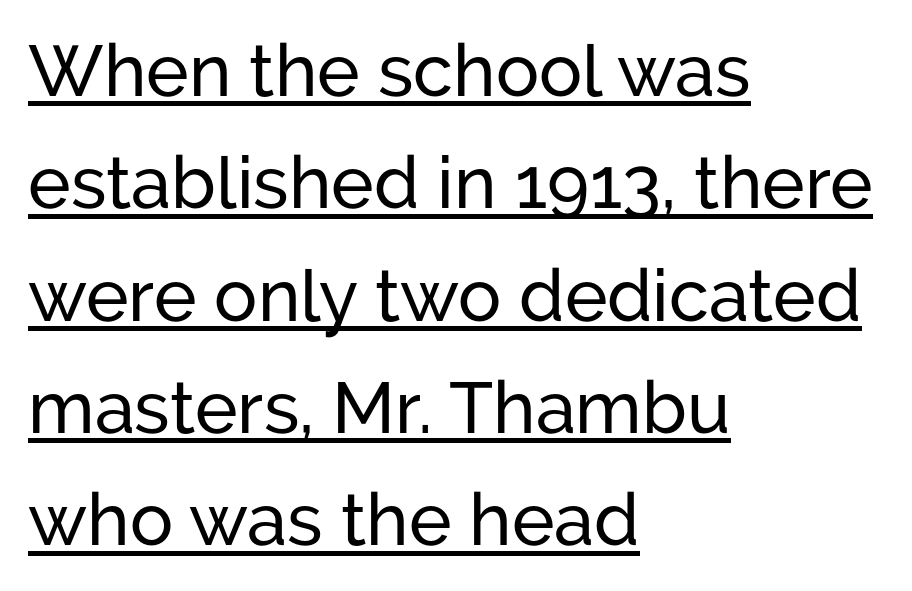
The image shows 72 px sans-serif type, upright; set left-aligned, normal line spacing (1.56x), normal letter spacing, underlined; low stroke contrast and a medium x-height.
